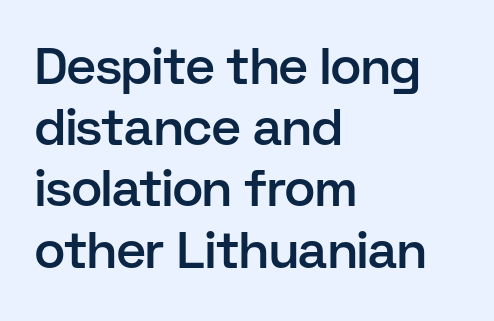
Q: Is the text bold? A: Semi-bold.
Q: Is the text italic (slanted)? A: No, it is upright.
Q: Is the typeface a serif or a sans-serif typeface? A: Sans-serif.
Q: Is the text underlined? A: No.
Q: How is the paragraph aligned? A: Left-aligned.
Q: Is the spacing between letters normal or unusually wide? A: Normal.
Q: Width (condensed, normal, or wide)? A: Normal.
Q: Stroke contrast? A: Low.
Q: x-height? A: Medium.
Q: Monospaced? A: No.
